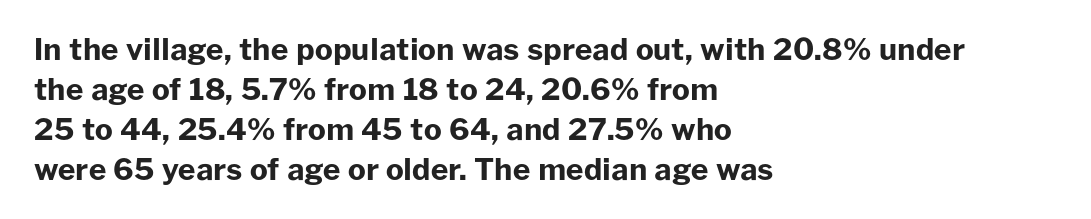
Q: Is the text bold? A: Yes.
Q: Is the text italic (slanted)? A: No, it is upright.
Q: Is the typeface a serif or a sans-serif typeface? A: Sans-serif.
Q: Is the text underlined? A: No.
Q: How is the paragraph aligned? A: Left-aligned.
Q: Is the spacing between letters normal or unusually wide? A: Normal.
Q: Is the spacing between lines tight, normal or loose? A: Normal.
Q: Width (condensed, normal, or wide)? A: Normal.
Q: Stroke contrast? A: Low.
Q: x-height? A: Medium.
Q: Monospaced? A: No.
